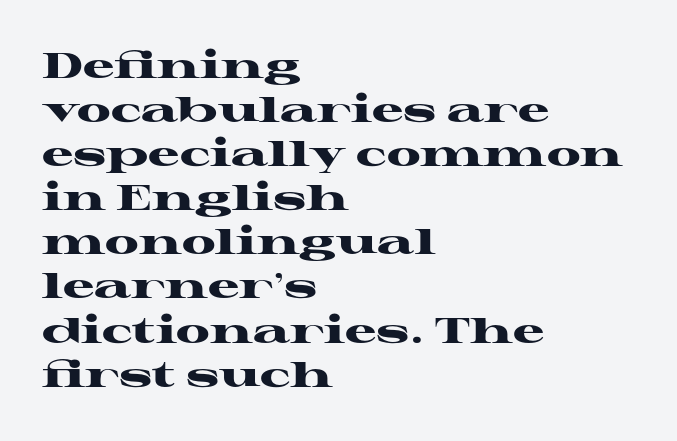
In terms of letterform style, serifs are clearly present. No word sits above an underline. Notice how thick the strokes are: this is what a full bold looks like. In terms of letterspacing, this is plain default setting.
